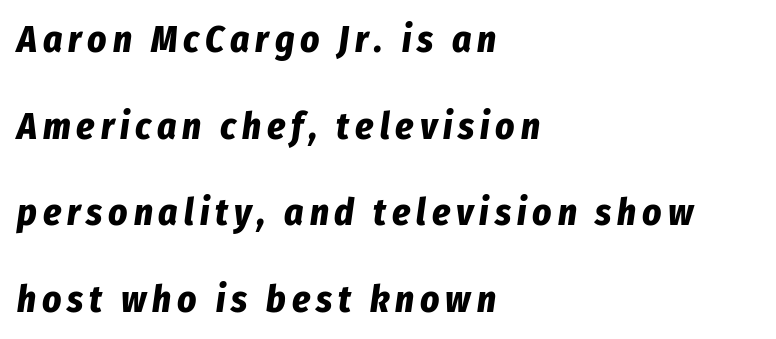
{"italic": "yes", "lean": "right", "slant_degrees": 8, "bold": "yes", "weight": "bold", "width": "condensed", "stroke_contrast": "low", "x_height": "medium", "monospaced": "no", "underline": "no", "align": "left", "line_spacing": "loose", "line_spacing_ratio": 2.34, "glyph_px": 37}
